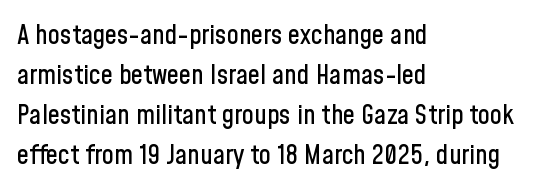
{"italic": "no", "underline": "no", "align": "left", "line_spacing": "normal", "line_spacing_ratio": 1.48, "letter_spacing": "normal", "letter_spacing_em": 0.0, "glyph_px": 27}
